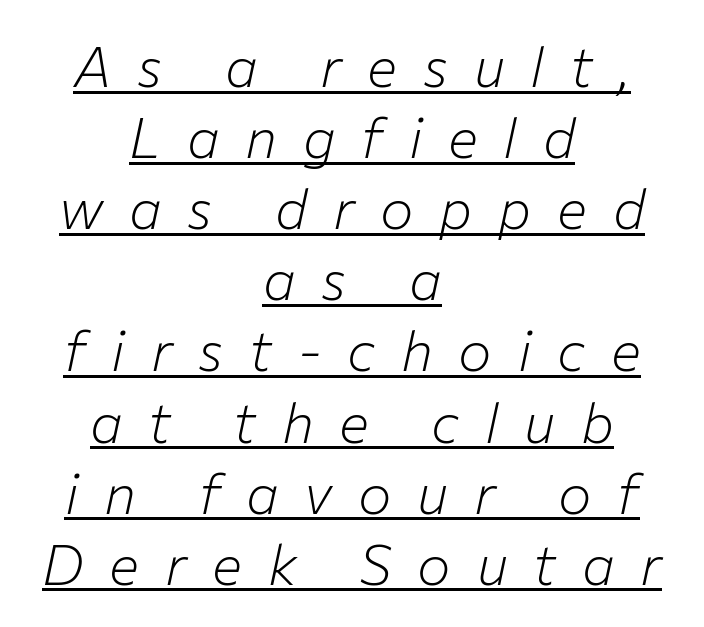
The image shows 56 px light type, italic (leaning right); set centered, normal line spacing (1.27x), unusually wide letter spacing (+0.46 em), underlined; low stroke contrast and a medium x-height.
